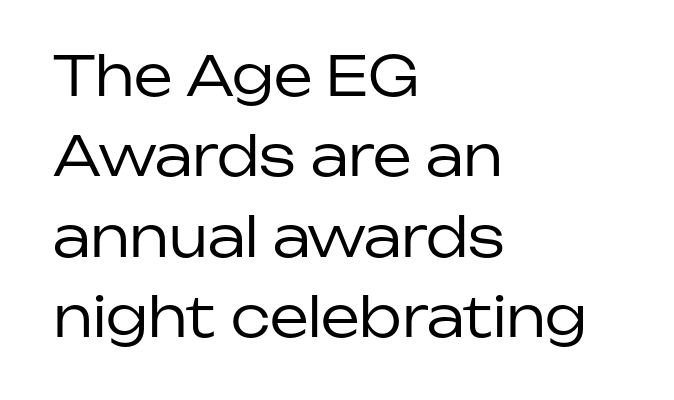
The image shows 55 px regular-weight sans-serif type, upright; set left-aligned, normal line spacing (1.46x), normal letter spacing, not underlined; low stroke contrast and a medium x-height.
